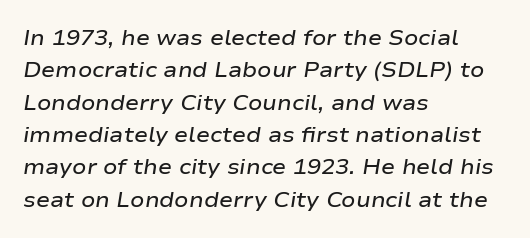
{"italic": "yes", "lean": "right", "slant_degrees": 9, "bold": "semi", "underline": "no", "align": "left", "line_spacing": "normal", "line_spacing_ratio": 1.54, "letter_spacing": "normal", "letter_spacing_em": 0.0, "glyph_px": 21}
